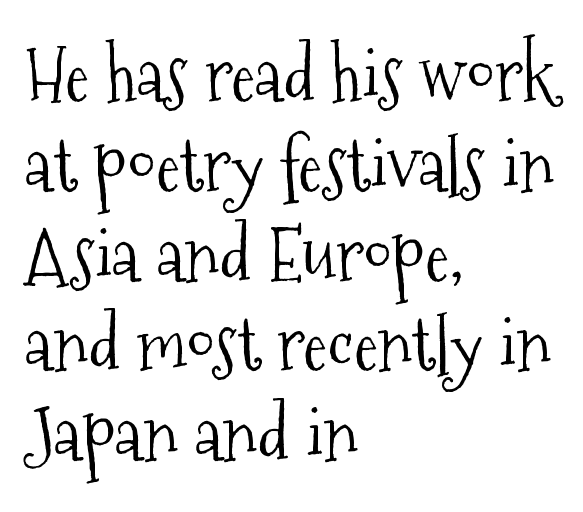
The image shows 73 px light, condensed serif type, upright; set left-aligned, line spacing 1.23x, normal letter spacing, not underlined; medium stroke contrast and a medium x-height.
